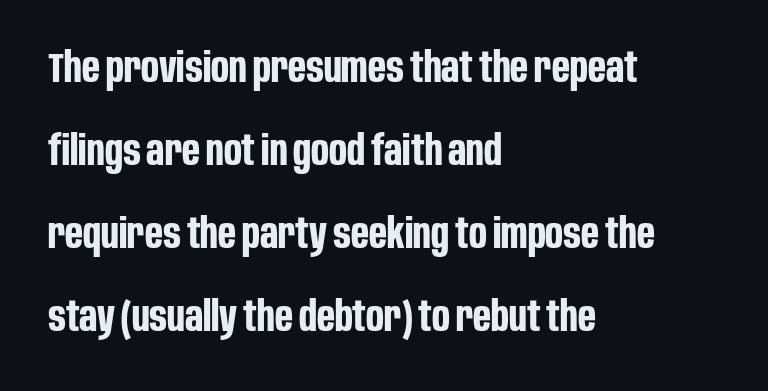
{"serif": "no", "italic": "no", "bold": "yes", "weight": "bold", "width": "condensed", "stroke_contrast": "low", "x_height": "large", "monospaced": "no", "underline": "no", "align": "left", "line_spacing": "loose", "line_spacing_ratio": 1.98, "letter_spacing": "normal", "letter_spacing_em": 0.0, "glyph_px": 42}
